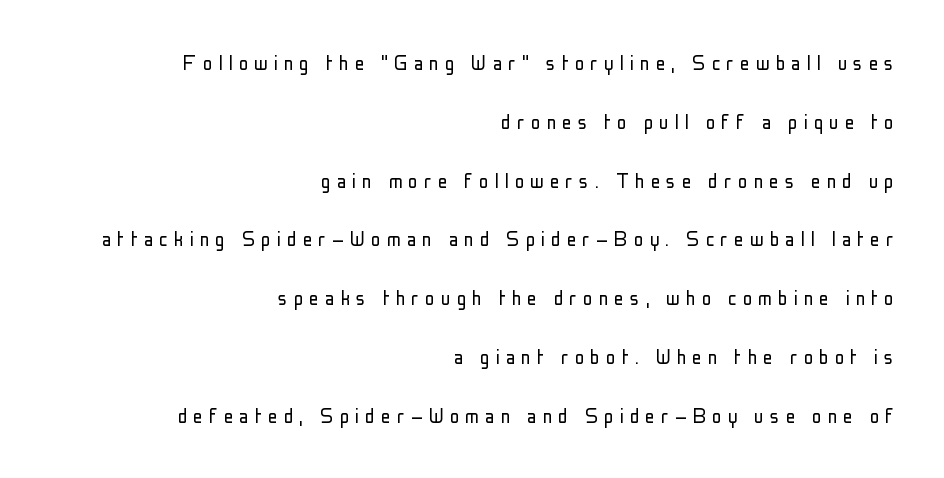
Q: Is the text bold? A: No.
Q: Is the text italic (slanted)? A: No, it is upright.
Q: Is the text underlined? A: No.
Q: How is the paragraph aligned? A: Right-aligned.
Q: Is the spacing between letters normal or unusually wide? A: Unusually wide.
Q: Is the spacing between lines tight, normal or loose? A: Loose.
